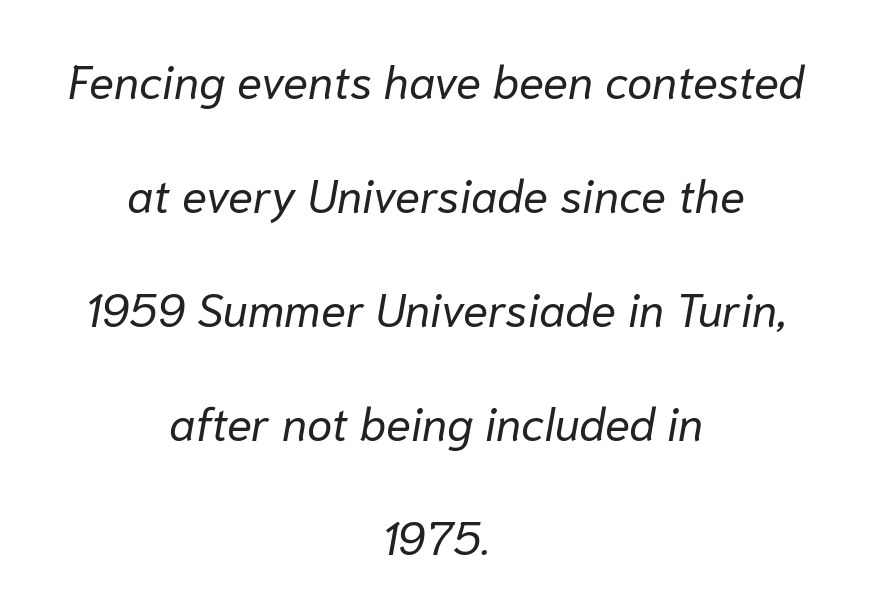
Is this a fixed-width face? No — the glyphs have proportional, varying widths. Stroke mass is kept to a normal reading level or below. Whoever set this chose breathing room over compactness in the vertical rhythm. The passage shown has conventional tracking throughout.
